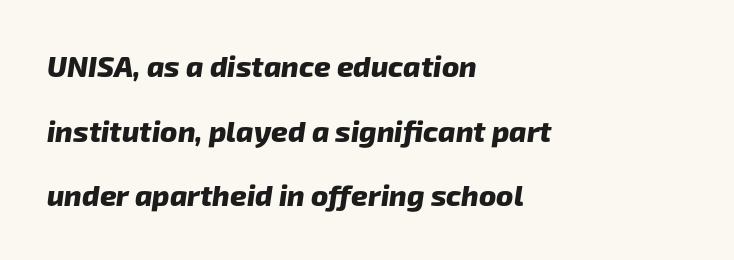
The face used here is a sans, in the tradition of grotesques and geometrics. Glyph-to-glyph distance matches everyday printed text. The glyphs are unaccompanied by any horizontal stroke below them. The face used here has the dense, thick strokes of a bold. The rendering uses natural spacing where letterforms have individual widths.
